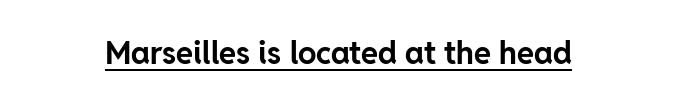
The image shows 31 px bold sans-serif type, upright; set normal letter spacing, underlined; low stroke contrast and a medium x-height.
